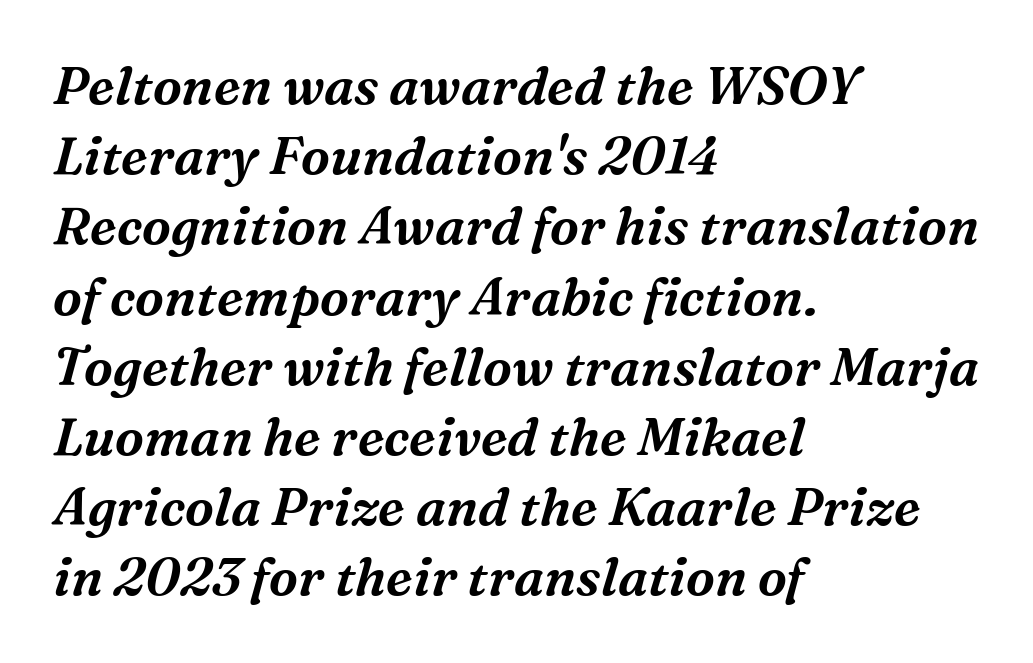
{"serif": "yes", "italic": "yes", "lean": "right", "slant_degrees": 16, "width": "normal", "stroke_contrast": "medium", "x_height": "medium", "monospaced": "no", "underline": "no", "align": "left", "line_spacing": "normal", "line_spacing_ratio": 1.35, "letter_spacing": "normal", "letter_spacing_em": 0.0, "glyph_px": 52}
